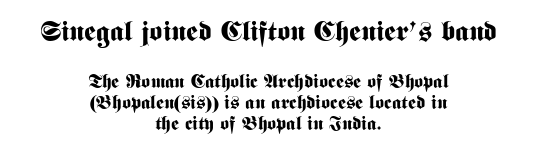
The image shows 28 px bold, condensed sans-serif type, upright; set centered, tight line spacing (1.12x), normal letter spacing, not underlined; the first (top) block is 1.47x larger; medium stroke contrast and a medium x-height.
